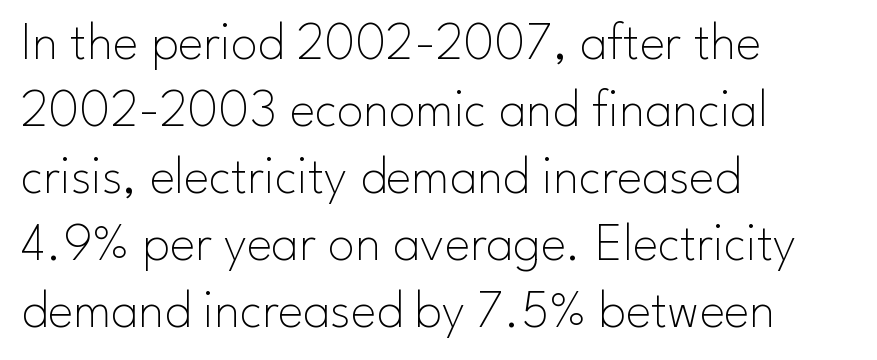
Decoration check: the copy has no underline. Does the type have serifs? No, each stem ends abruptly. These lines are rendered in a variable-pitch font. This rendering leaves character spacing at its baseline value.
